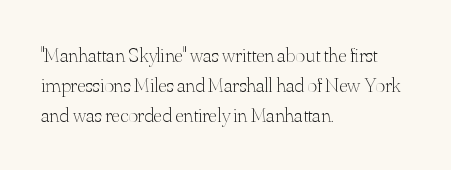
The image shows 21 px text type, upright; set left-aligned, normal line spacing (1.43x), normal letter spacing, not underlined.
